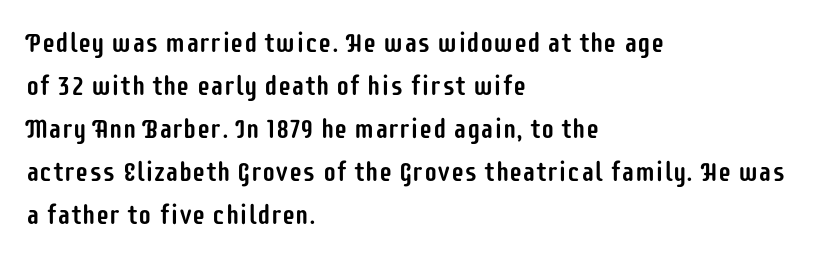
The image shows 27 px text type, upright; set left-aligned, normal line spacing (1.59x), normal letter spacing, not underlined.
